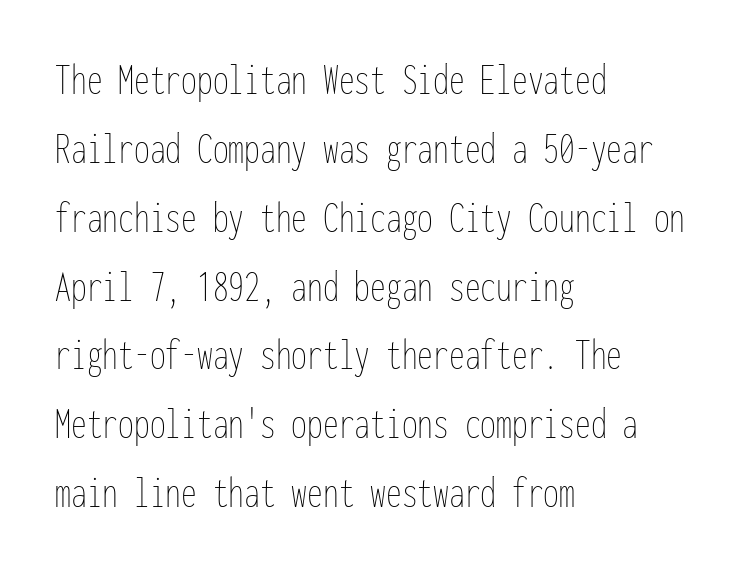
Q: Is the text bold? A: No.
Q: Is the text italic (slanted)? A: No, it is upright.
Q: Is the text underlined? A: No.
Q: How is the paragraph aligned? A: Left-aligned.
Q: Is the spacing between letters normal or unusually wide? A: Normal.
Q: Is the spacing between lines tight, normal or loose? A: Normal.
Q: Width (condensed, normal, or wide)? A: Condensed.
Q: Stroke contrast? A: Low.
Q: x-height? A: Medium.
Q: Monospaced? A: Yes.
